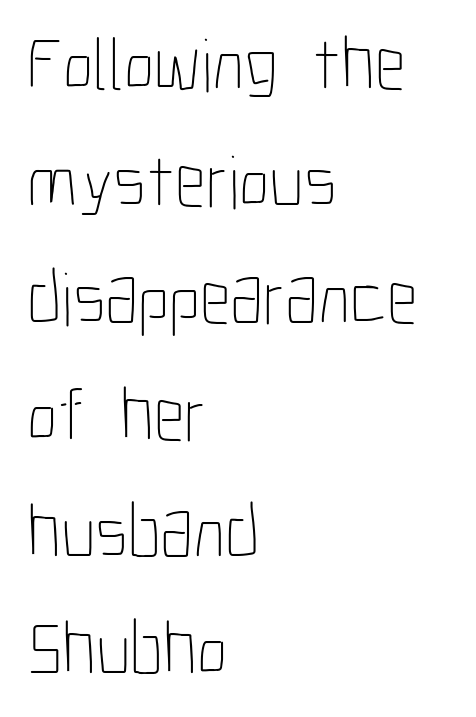
The image shows 76 px thin, condensed type, upright; set left-aligned, normal line spacing (1.54x), normal letter spacing, not underlined; low stroke contrast and a medium x-height.
